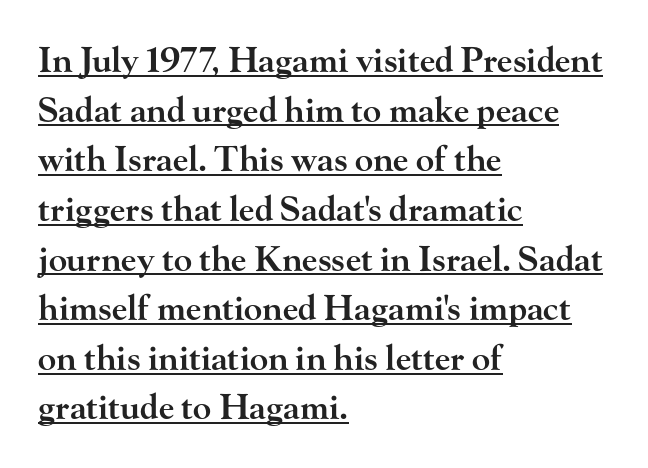
The image shows 34 px semibold, wide serif type, upright; set left-aligned, normal line spacing (1.46x), normal letter spacing, underlined; high stroke contrast and a small x-height.
